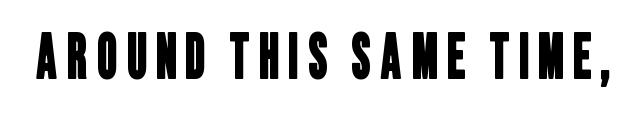
The image shows 61 px condensed sans-serif type; set not underlined; low stroke contrast and a large x-height.
